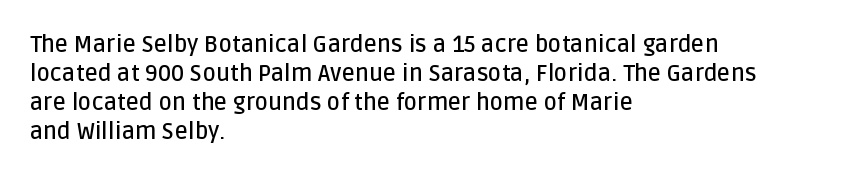
These lines keep a tight, regular rhythm from letter to letter. Horizontally, the lines are justified to the leading edge only. Normally led — the rows are evenly, conventionally spaced. The axis of the letterforms is exactly vertical. Bold? Not quite — semibold, heavier than regular but stopping short.
